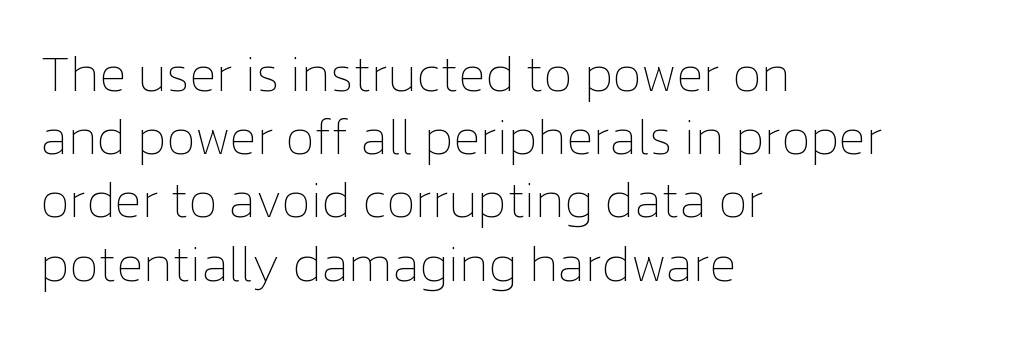
{"italic": "no", "bold": "no", "weight": "thin", "width": "normal", "stroke_contrast": "low", "x_height": "medium", "monospaced": "no", "underline": "no", "align": "left", "line_spacing_ratio": 1.24, "letter_spacing": "normal", "letter_spacing_em": 0.0, "glyph_px": 51}
